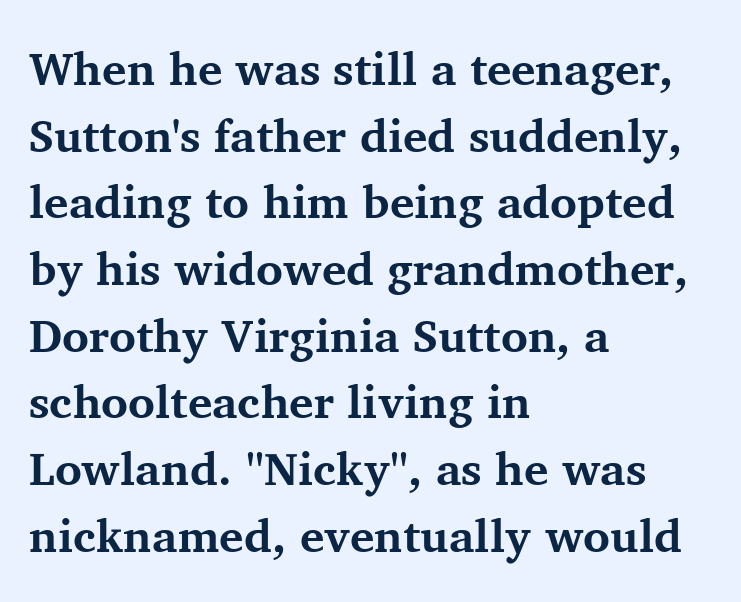
The image shows 46 px bold serif type, upright; set left-aligned, normal line spacing (1.45x), normal letter spacing, not underlined; medium stroke contrast and a medium x-height.
